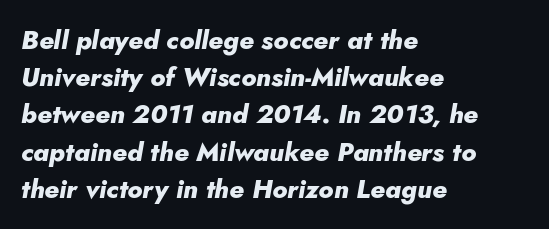
{"italic": "yes", "lean": "right", "slant_degrees": 5, "bold": "yes", "underline": "no", "align": "left", "line_spacing": "normal", "line_spacing_ratio": 1.43, "letter_spacing": "normal", "letter_spacing_em": 0.0, "glyph_px": 26}
